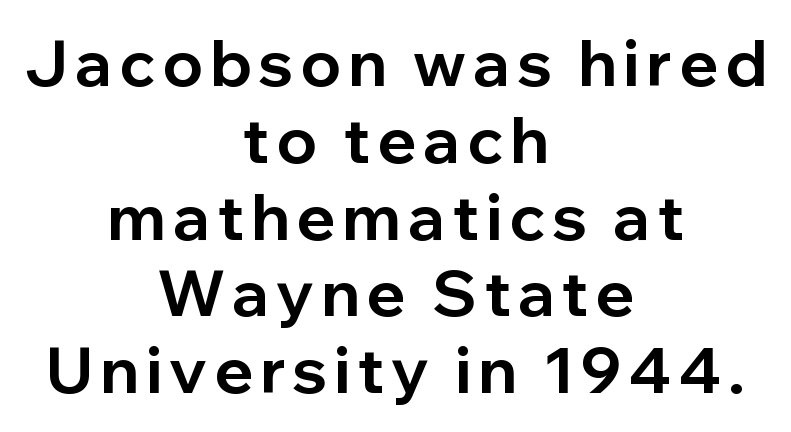
The rendering positions every line midway between the sides. Nope, no serifs anywhere on these letters. Does the lettering tilt? It doesn't — this is upright. The space directly below the letters is spotless. These lines are rendered in a variable-pitch font.
